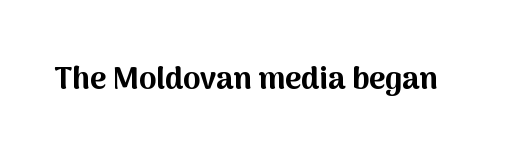
In terms of letterform style, serifs are entirely absent. There is no visible air inserted between adjacent glyphs. A dark, heavy texture on the line: the type is bold. The letters stand upright; this is a roman face. Character widths vary here, with narrow letters taking less room than wide ones.
